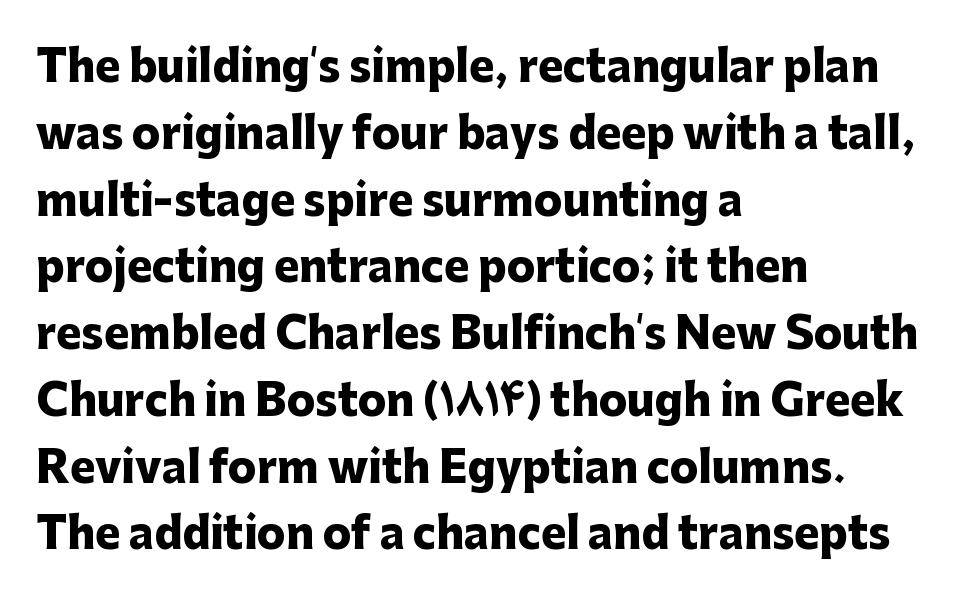
{"serif": "no", "italic": "no", "bold": "yes", "weight": "heavy", "width": "normal", "stroke_contrast": "low", "x_height": "medium", "monospaced": "no", "underline": "no", "align": "left", "line_spacing": "normal", "line_spacing_ratio": 1.59, "letter_spacing": "normal", "letter_spacing_em": 0.0, "glyph_px": 42}
